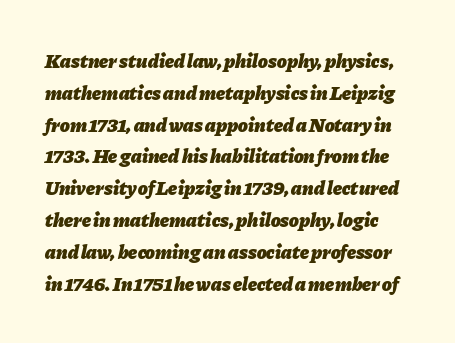
A normal amount of white space separates one row of letters from the next. Compared with an ordinary text face, these strokes are far heavier — a full bold. The baseline area is clear. The type is set solid horizontally, with unmodified tracking. This sample uses an oblique cut, with every glyph tilted off the vertical.
